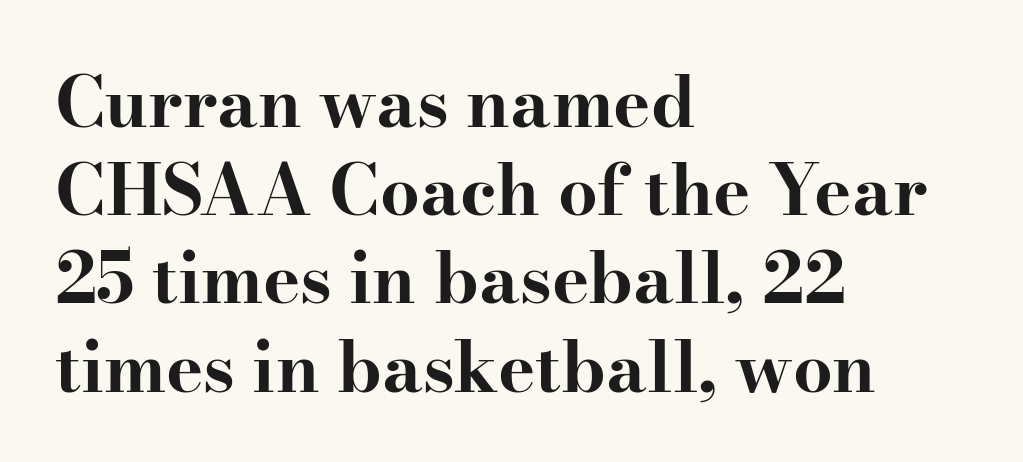
The image shows 70 px bold, wide serif type, upright; set left-aligned, normal line spacing (1.26x), normal letter spacing, not underlined; high stroke contrast and a small x-height.
